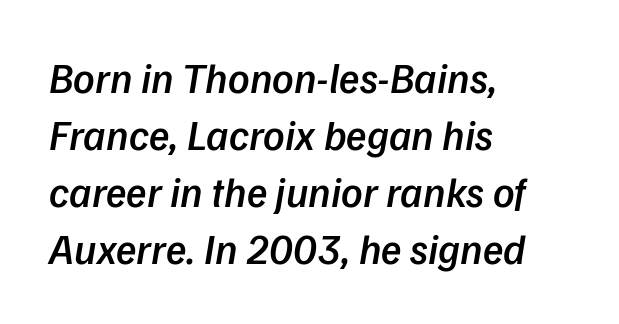
The image shows 42 px semibold sans-serif type; set left-aligned, normal line spacing (1.36x), normal letter spacing, not underlined; low stroke contrast and a medium x-height.
